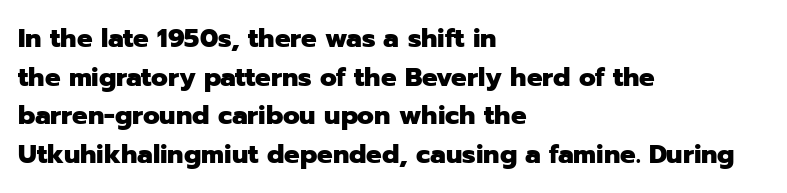
Leading: standard. Glyph-to-glyph distance matches everyday printed text. The face used here has the dense, thick strokes of a bold. These lines stack with their left ends in a neat column.
